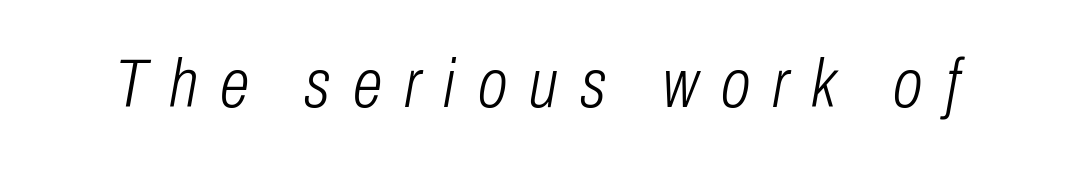
The image shows 68 px light, condensed type, italic (leaning right); set unusually wide letter spacing (+0.33 em), not underlined; low stroke contrast and a medium x-height.
